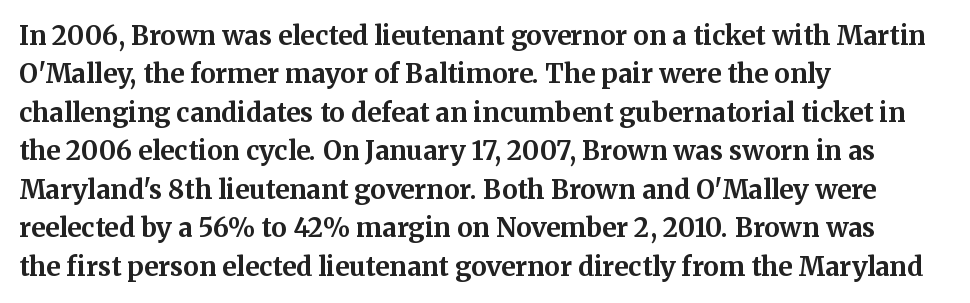
A typesetter would mark this as roman, not italic. Rule under the text: the space is simply empty. Layout note: lines flush left. The designer left line spacing at the default. What weight is shown? A full bold with thick strokes. This sample uses plain, unmodified letter spacing.
